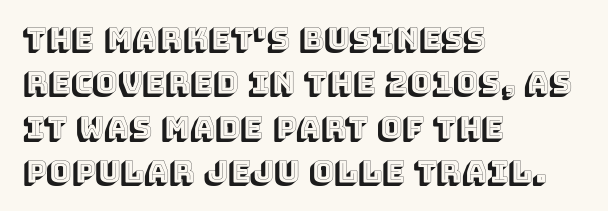
The image shows 30 px text type, upright; set left-aligned, normal line spacing (1.48x), normal letter spacing, not underlined; a large x-height.
